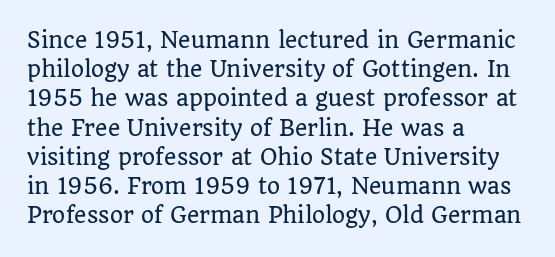
Each word holds together tightly as a unit, with standard inter-letter gaps. Left-aligned paragraph, ragged on the right. The vertical gap from one line to the next is medium. Nope, not italic — everything's standing straight. Check the space under the baseline: it is left empty.
